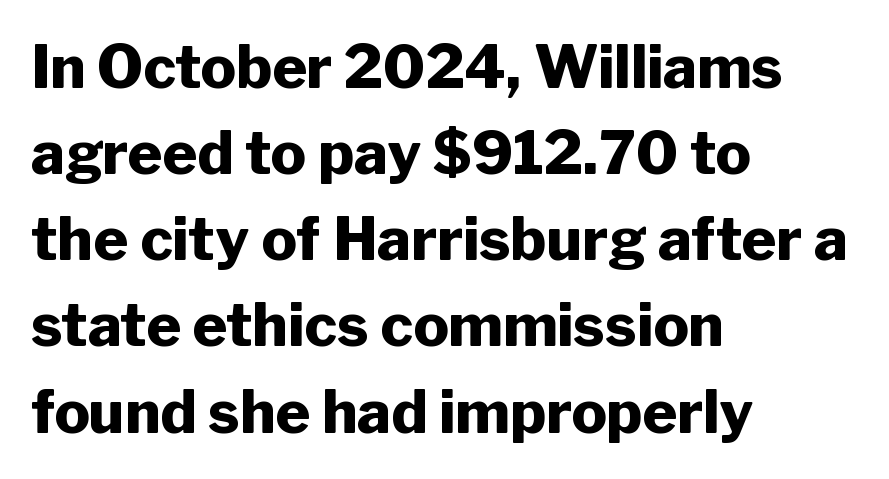
Spacing verdict: proportional, widths tailored to each character. Each line starts at the same left margin while the right side varies. A dark, heavy texture on the line: the type is bold. A typesetter would call this leading conventional body-copy spacing. In terms of letterspacing, this is plain default setting.
